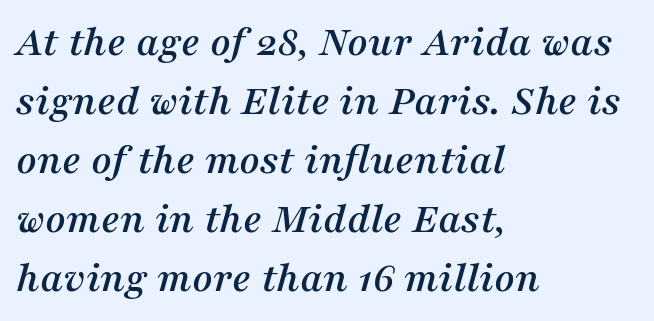
The image shows 44 px serif type, italic (leaning right); set left-aligned, normal line spacing (1.34x), normal letter spacing, not underlined; medium stroke contrast and a medium x-height.
